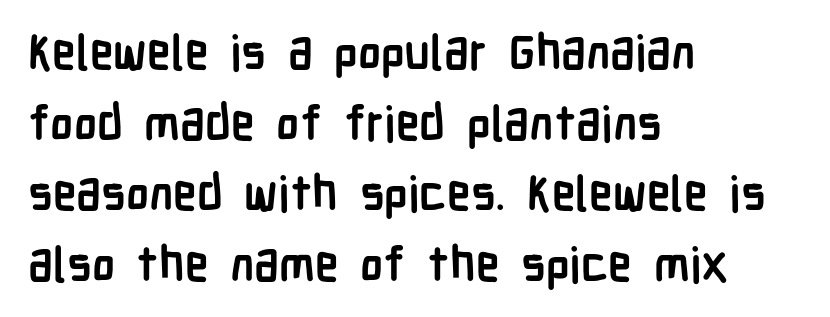
The image shows 48 px semibold, condensed sans-serif type, upright; set left-aligned, normal line spacing (1.47x), normal letter spacing, not underlined; low stroke contrast and a medium x-height.
